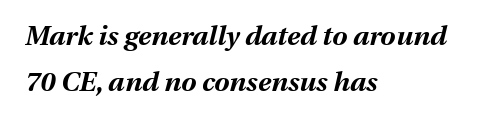
{"italic": "yes", "lean": "right", "slant_degrees": 13, "bold": "yes", "underline": "no", "align": "left", "line_spacing": "normal", "line_spacing_ratio": 1.7, "letter_spacing": "normal", "letter_spacing_em": 0.0, "glyph_px": 27}
